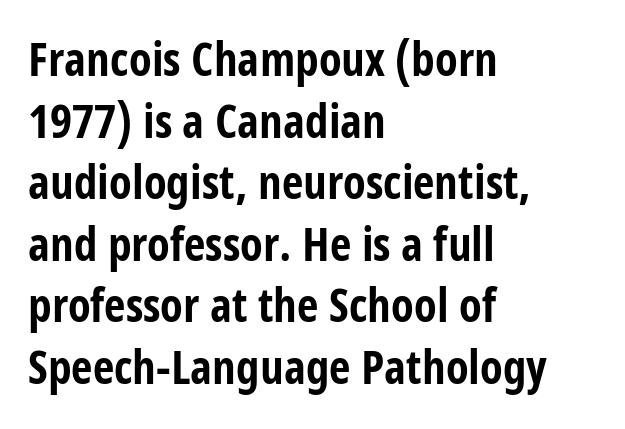
{"serif": "no", "italic": "no", "bold": "yes", "weight": "bold", "width": "condensed", "stroke_contrast": "low", "x_height": "large", "monospaced": "no", "underline": "no", "align": "left", "line_spacing": "normal", "line_spacing_ratio": 1.31, "letter_spacing": "normal", "letter_spacing_em": 0.0, "glyph_px": 47}
